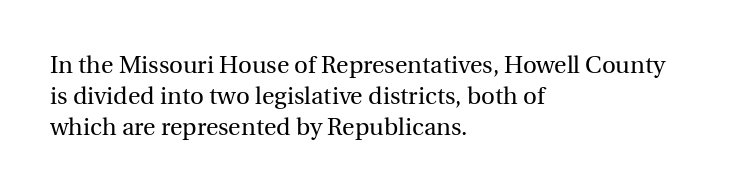
These lines keep a tight, regular rhythm from letter to letter. Notice how descenders clear the ascenders below comfortably — that's standard leading. These lines were composed using upright roman letters. One-word summary of the alignment: left. Nobody drew a line under any word here. The typesetting does not lean heavy: it is not bold.
